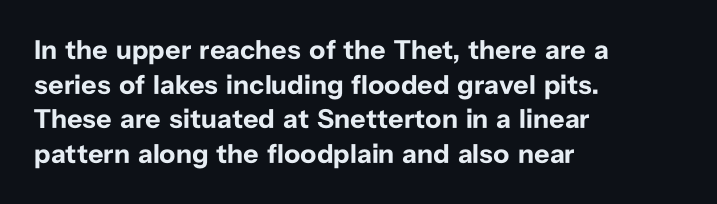
The image shows 27 px bold type, upright; set left-aligned, normal line spacing (1.28x), normal letter spacing, not underlined.
